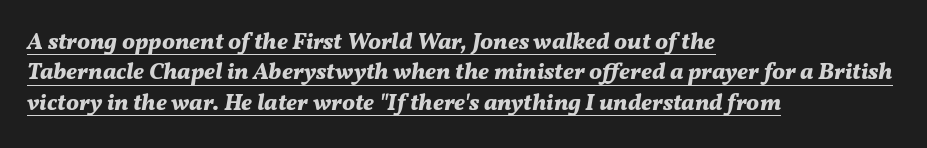
The image shows 23 px bold type, italic (leaning right); set left-aligned, normal line spacing (1.32x), normal letter spacing, underlined.
